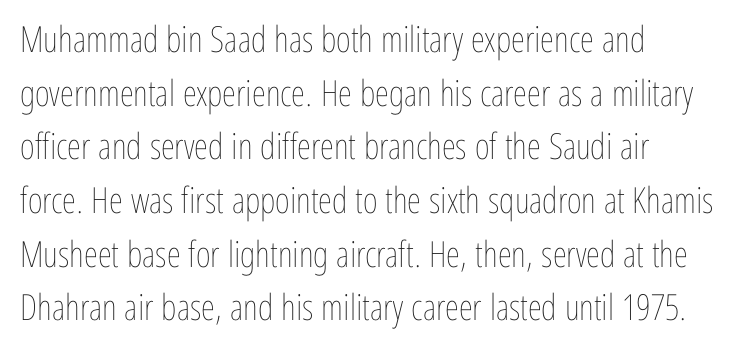
Q: Is the text bold? A: No.
Q: Is the text italic (slanted)? A: No, it is upright.
Q: Is the text underlined? A: No.
Q: How is the paragraph aligned? A: Left-aligned.
Q: Is the spacing between letters normal or unusually wide? A: Normal.
Q: Is the spacing between lines tight, normal or loose? A: Normal.
Q: Width (condensed, normal, or wide)? A: Condensed.
Q: Stroke contrast? A: Low.
Q: x-height? A: Medium.
Q: Monospaced? A: No.
